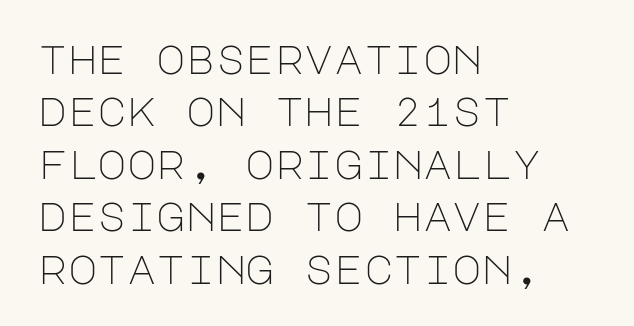
{"serif": "no", "italic": "no", "bold": "no", "weight": "light", "width": "normal", "stroke_contrast": "low", "x_height": "large", "underline": "no", "align": "left", "line_spacing": "normal", "line_spacing_ratio": 1.31, "letter_spacing": "normal", "letter_spacing_em": 0.0, "glyph_px": 40}
